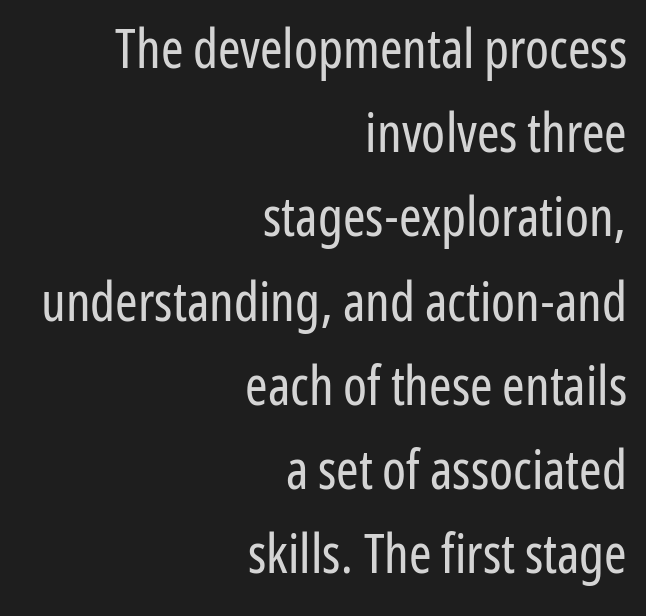
One glance says typical: line gaps are just what's usual. This is not heavy type; no bold has been used. Looks like regular typesetting: each glyph gets only the width it needs. Is the block centered? No — it sits flush against the right margin. Quick note: underline off.
